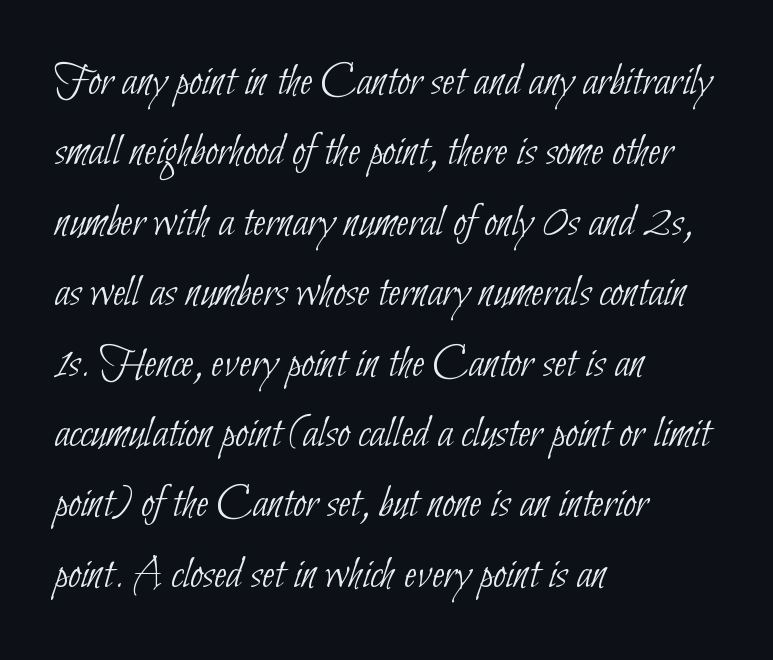
Spacing verdict: proportional, widths tailored to each character. The letters carry no serifs — their stems end cleanly without finishing strokes. Type without underlining. Stem width sits at or under what a default text font uses.
